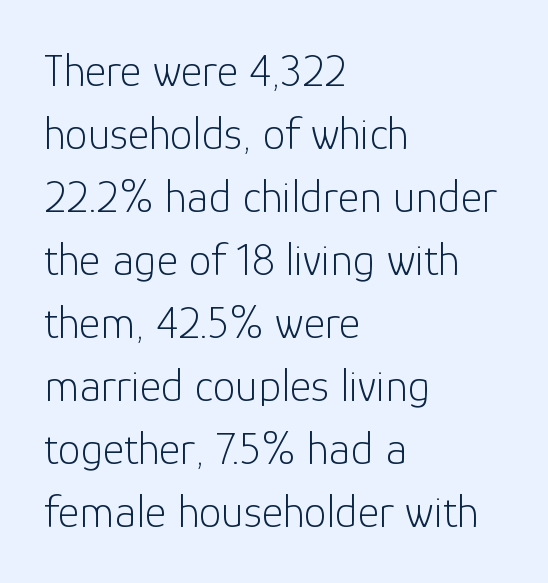
{"serif": "no", "italic": "no", "bold": "no", "weight": "light", "width": "normal", "stroke_contrast": "low", "x_height": "medium", "monospaced": "no", "underline": "no", "align": "left", "line_spacing": "normal", "line_spacing_ratio": 1.37, "letter_spacing": "normal", "letter_spacing_em": 0.0, "glyph_px": 46}
